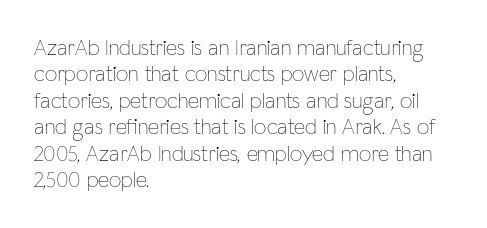
Q: Is the text bold? A: No.
Q: Is the text italic (slanted)? A: No, it is upright.
Q: Is the text underlined? A: No.
Q: How is the paragraph aligned? A: Left-aligned.
Q: Is the spacing between letters normal or unusually wide? A: Normal.
